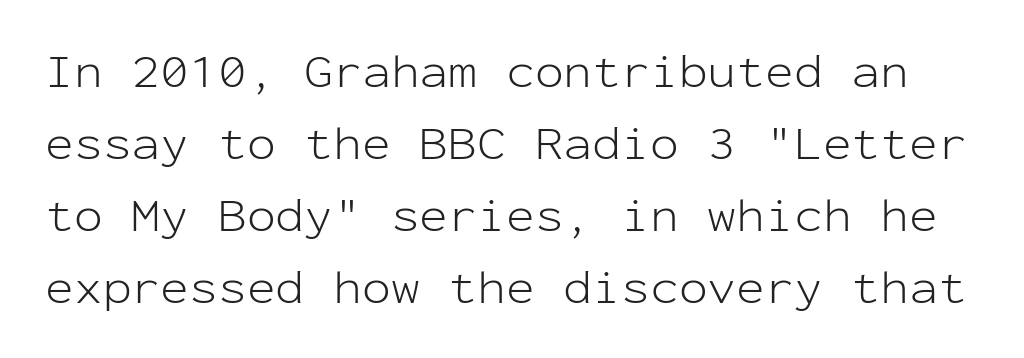
The image shows 48 px light sans-serif type, upright, monospaced; set normal line spacing (1.5x), normal letter spacing, not underlined; low stroke contrast and a medium x-height.
